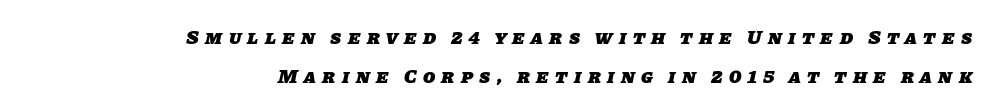
Characters follow at a spacing far wider than the type designer built in. Short and long lines alike share a common ending point at right. The glyphs have the mass of a bold cut. Compared with typical paragraphs, the rows here are farther apart. Unmarked baselines from the first word to the last.
